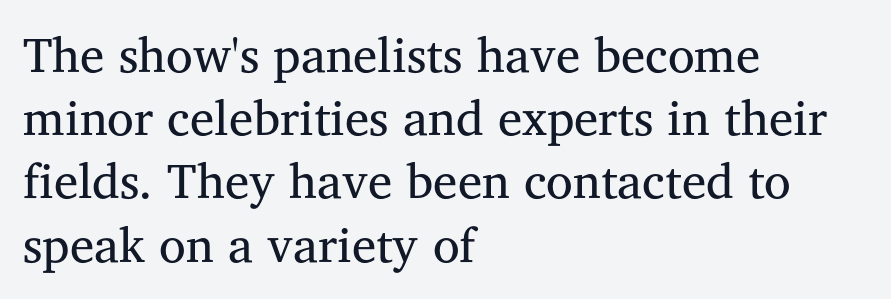
Q: Is the text bold? A: No.
Q: Is the text italic (slanted)? A: No, it is upright.
Q: Is the typeface a serif or a sans-serif typeface? A: Serif.
Q: Is the text underlined? A: No.
Q: How is the paragraph aligned? A: Left-aligned.
Q: Is the spacing between letters normal or unusually wide? A: Normal.
Q: Is the spacing between lines tight, normal or loose? A: Normal.
Q: Width (condensed, normal, or wide)? A: Normal.
Q: Stroke contrast? A: Medium.
Q: x-height? A: Medium.
Q: Monospaced? A: No.
